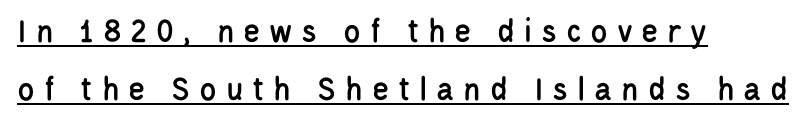
The image shows 35 px condensed sans-serif type, upright; set left-aligned, normal line spacing (1.65x), unusually wide letter spacing (+0.25 em), underlined; low stroke contrast and a large x-height.
